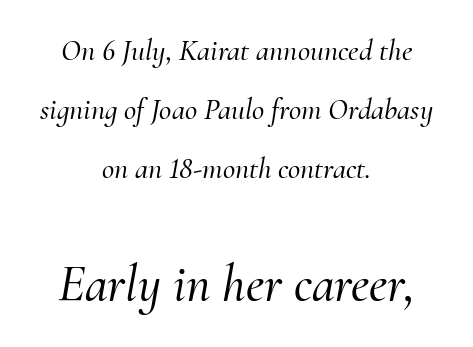
The image shows 52 px serif type, italic (leaning right); set centered, loose line spacing (1.97x), normal letter spacing, not underlined; the second (bottom) block is 1.73x larger; medium stroke contrast and a small x-height.
